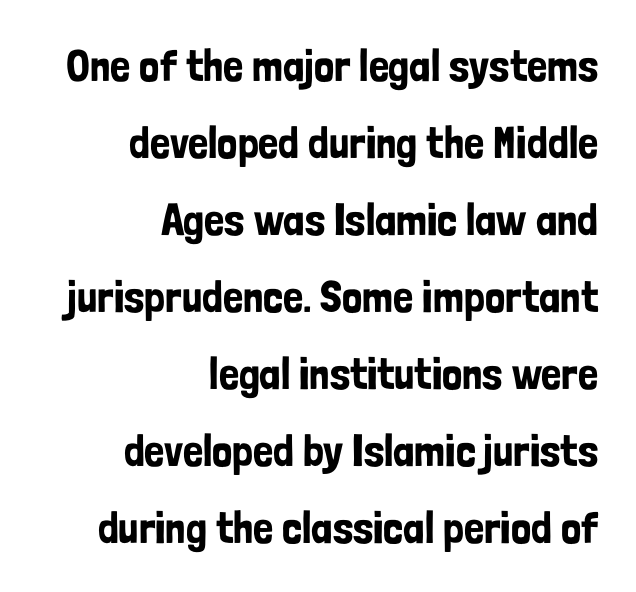
Q: Is the text italic (slanted)? A: No, it is upright.
Q: Is the typeface a serif or a sans-serif typeface? A: Sans-serif.
Q: Is the text underlined? A: No.
Q: How is the paragraph aligned? A: Right-aligned.
Q: Is the spacing between letters normal or unusually wide? A: Normal.
Q: Width (condensed, normal, or wide)? A: Condensed.
Q: Stroke contrast? A: Low.
Q: x-height? A: Medium.
Q: Monospaced? A: No.
